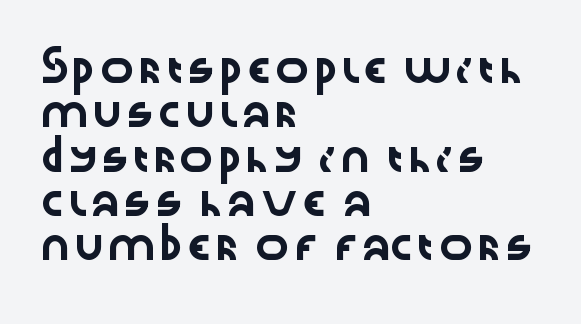
Q: Is the text italic (slanted)? A: No, it is upright.
Q: Is the typeface a serif or a sans-serif typeface? A: Sans-serif.
Q: Is the text underlined? A: No.
Q: How is the paragraph aligned? A: Left-aligned.
Q: Is the spacing between letters normal or unusually wide? A: Normal.
Q: Is the spacing between lines tight, normal or loose? A: Normal.
Q: Width (condensed, normal, or wide)? A: Wide.
Q: Stroke contrast? A: Low.
Q: x-height? A: Medium.
Q: Monospaced? A: No.
